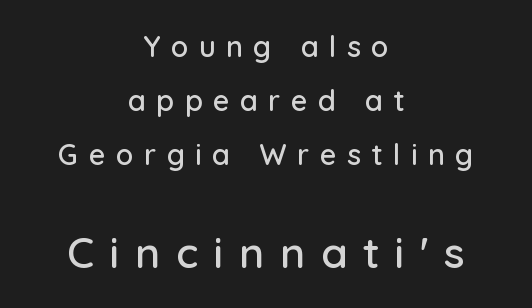
Q: Is the text italic (slanted)? A: No, it is upright.
Q: Is the typeface a serif or a sans-serif typeface? A: Sans-serif.
Q: Is the text underlined? A: No.
Q: How is the paragraph aligned? A: Centered.
Q: Is the spacing between letters normal or unusually wide? A: Unusually wide.
Q: Which block of text is set in a larger size, the first (top) or the second (bottom)? A: The second (bottom) one.
Q: Width (condensed, normal, or wide)? A: Normal.
Q: Stroke contrast? A: Low.
Q: x-height? A: Medium.
Q: Monospaced? A: No.
